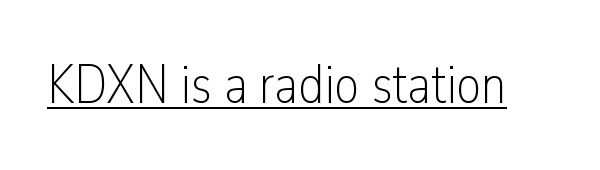
The image shows 55 px light, condensed sans-serif type, upright; set normal letter spacing, underlined; low stroke contrast and a medium x-height.
